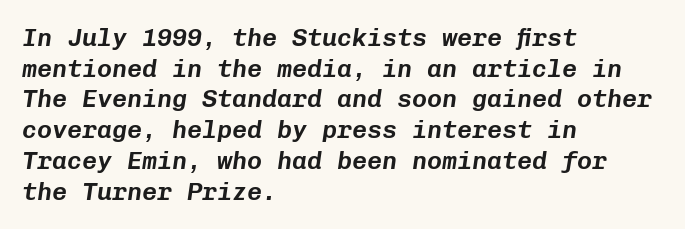
Q: Is the text italic (slanted)? A: Yes, it leans right by about 8 degrees.
Q: Is the text underlined? A: No.
Q: How is the paragraph aligned? A: Left-aligned.
Q: Is the spacing between letters normal or unusually wide? A: Normal.
